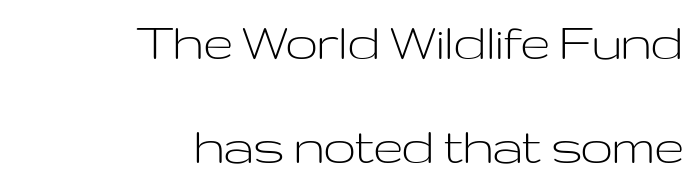
{"serif": "no", "italic": "no", "bold": "no", "weight": "light", "width": "wide", "stroke_contrast": "low", "x_height": "medium", "monospaced": "no", "underline": "no", "align": "right", "line_spacing_ratio": 1.83, "letter_spacing": "normal", "letter_spacing_em": 0.0, "glyph_px": 57}
